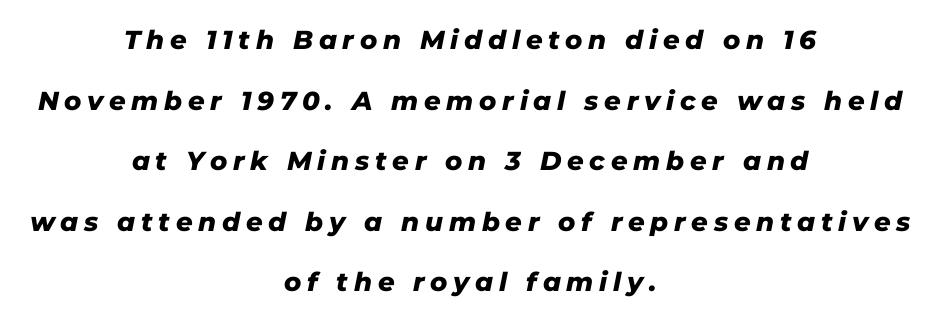
The image shows 26 px bold type, italic (leaning right); set centered, loose line spacing (2.33x), unusually wide letter spacing (+0.22 em), not underlined.
